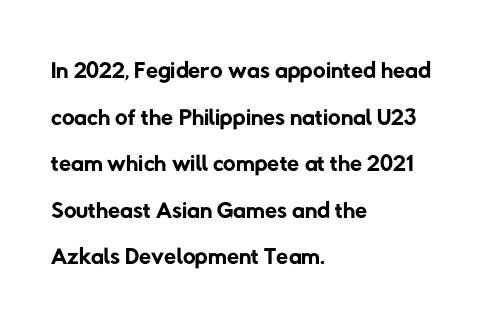
Q: Is the text bold? A: No.
Q: Is the typeface a serif or a sans-serif typeface? A: Sans-serif.
Q: Is the text underlined? A: No.
Q: How is the paragraph aligned? A: Left-aligned.
Q: Is the spacing between letters normal or unusually wide? A: Normal.
Q: Is the spacing between lines tight, normal or loose? A: Normal.
Q: Width (condensed, normal, or wide)? A: Normal.
Q: Stroke contrast? A: Low.
Q: x-height? A: Medium.
Q: Monospaced? A: No.
